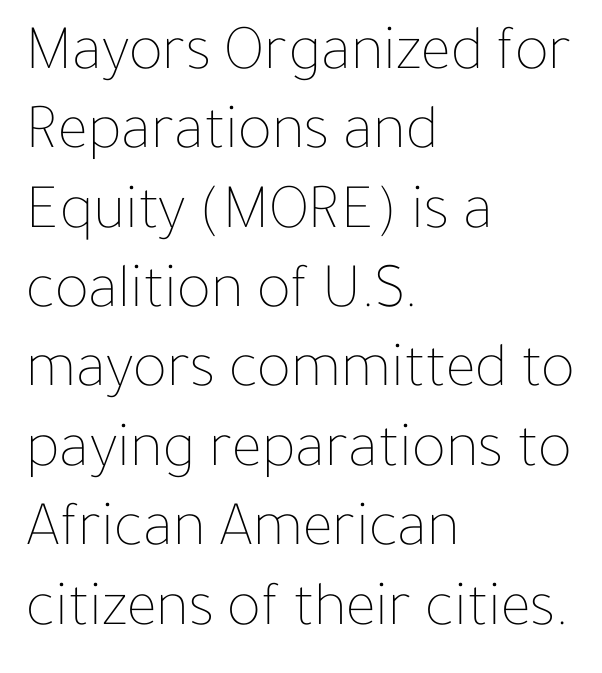
The image shows 64 px thin type, upright; set left-aligned, line spacing 1.24x, normal letter spacing, not underlined; low stroke contrast and a medium x-height.
